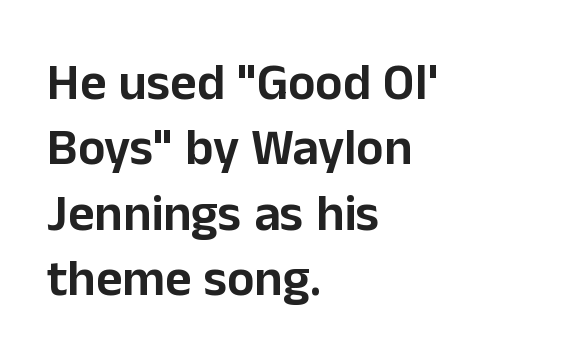
{"serif": "no", "italic": "no", "width": "normal", "stroke_contrast": "low", "x_height": "medium", "monospaced": "no", "underline": "no", "align": "left", "line_spacing": "normal", "line_spacing_ratio": 1.28, "letter_spacing": "normal", "letter_spacing_em": 0.0, "glyph_px": 51}
